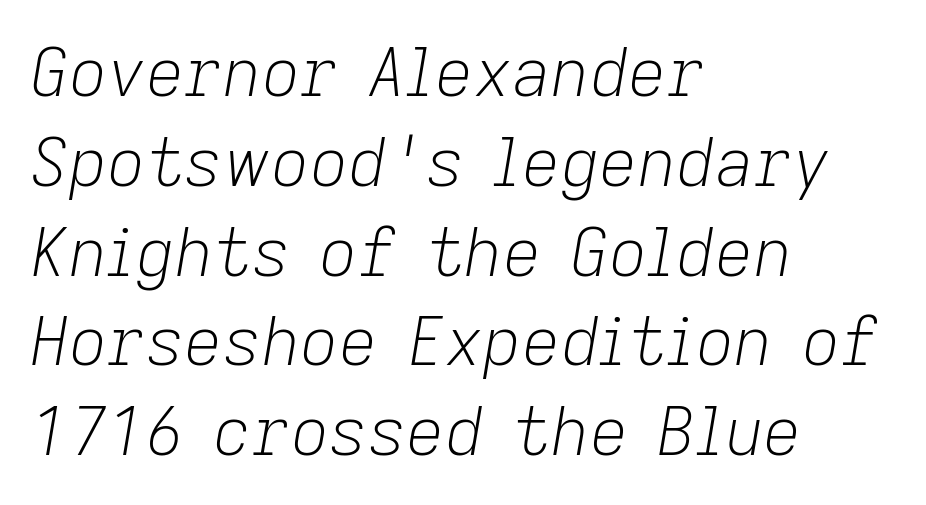
{"italic": "yes", "lean": "right", "slant_degrees": 9, "bold": "no", "weight": "light", "width": "normal", "stroke_contrast": "low", "x_height": "medium", "monospaced": "no", "underline": "no", "align": "left", "line_spacing": "normal", "line_spacing_ratio": 1.34, "letter_spacing": "normal", "letter_spacing_em": 0.0, "glyph_px": 67}
